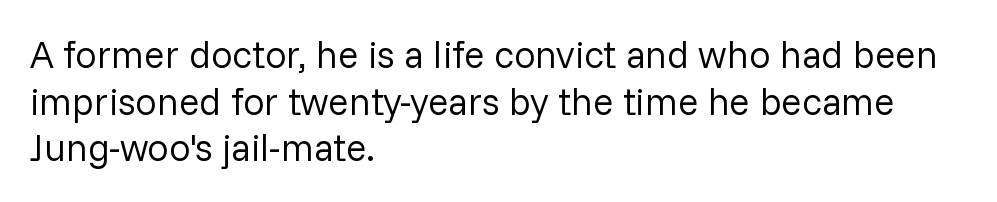
The image shows 38 px regular-weight sans-serif type, upright; set left-aligned, line spacing 1.23x, normal letter spacing, not underlined; low stroke contrast and a medium x-height.
